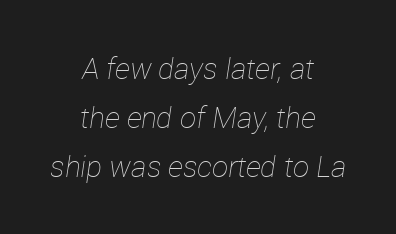
Q: Is the text bold? A: No.
Q: Is the text italic (slanted)? A: Yes, it leans right by about 12 degrees.
Q: Is the text underlined? A: No.
Q: How is the paragraph aligned? A: Centered.
Q: Is the spacing between letters normal or unusually wide? A: Normal.
Q: Is the spacing between lines tight, normal or loose? A: Normal.
Q: Width (condensed, normal, or wide)? A: Normal.
Q: Stroke contrast? A: Low.
Q: x-height? A: Medium.
Q: Monospaced? A: No.
